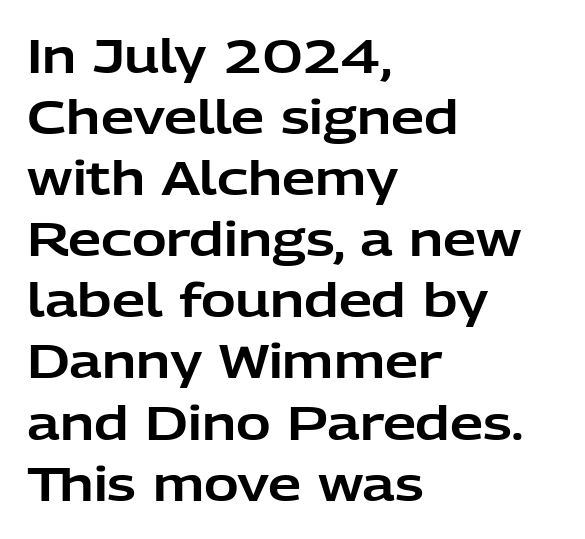
Q: Is the text italic (slanted)? A: No, it is upright.
Q: Is the typeface a serif or a sans-serif typeface? A: Sans-serif.
Q: Is the text underlined? A: No.
Q: How is the paragraph aligned? A: Left-aligned.
Q: Is the spacing between letters normal or unusually wide? A: Normal.
Q: Is the spacing between lines tight, normal or loose? A: Normal.
Q: Width (condensed, normal, or wide)? A: Normal.
Q: Stroke contrast? A: Low.
Q: x-height? A: Medium.
Q: Monospaced? A: No.
